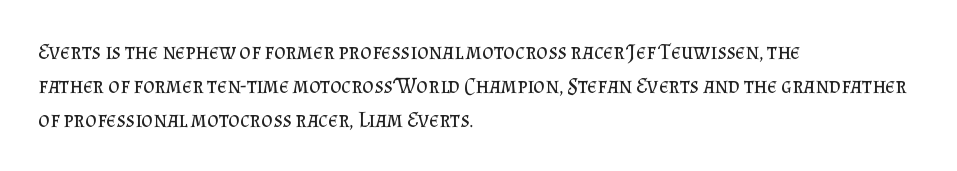
The image shows 22 px text type, upright; set left-aligned, normal line spacing (1.54x), normal letter spacing, not underlined.
